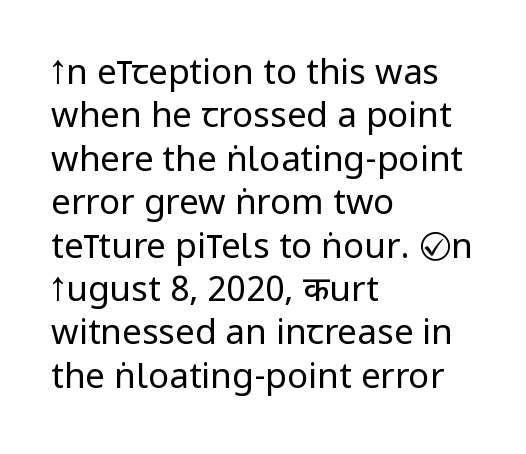
Q: Is the text bold? A: No.
Q: Is the text italic (slanted)? A: No, it is upright.
Q: Is the typeface a serif or a sans-serif typeface? A: Sans-serif.
Q: Is the text underlined? A: No.
Q: How is the paragraph aligned? A: Left-aligned.
Q: Is the spacing between letters normal or unusually wide? A: Normal.
Q: Width (condensed, normal, or wide)? A: Condensed.
Q: Stroke contrast? A: Low.
Q: x-height? A: Large.
Q: Monospaced? A: No.
